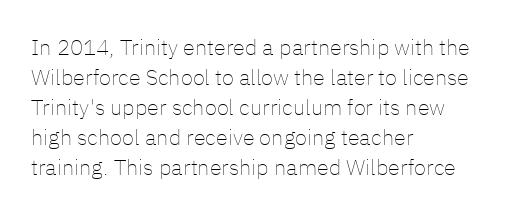
{"italic": "no", "bold": "no", "underline": "no", "align": "left", "line_spacing": "normal", "line_spacing_ratio": 1.36, "letter_spacing": "normal", "letter_spacing_em": 0.0, "glyph_px": 22}
